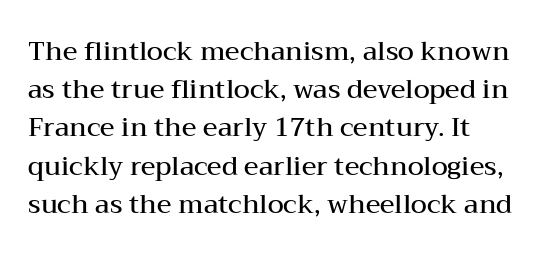
The image shows 26 px text type, upright; set left-aligned, normal line spacing (1.47x), normal letter spacing, not underlined.
